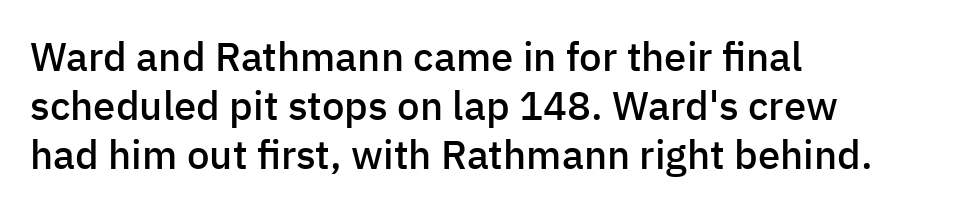
Underlining? Definitely not there. Summary of weight: moderately heavy, a semibold. Between one letter and the next there's only the usual sliver of space. Examine the stroke ends and you'll find no serifs. Do the letters lean? They stand straight.
